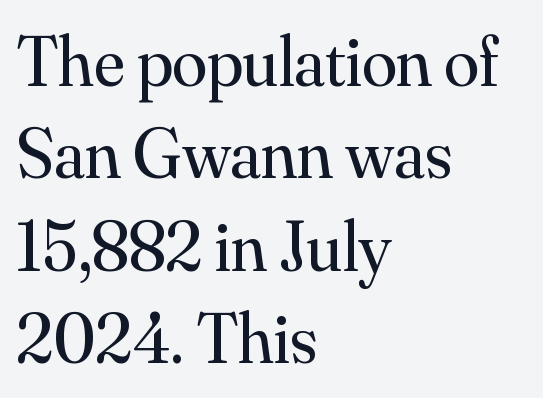
Q: Is the text bold? A: No.
Q: Is the text italic (slanted)? A: No, it is upright.
Q: Is the typeface a serif or a sans-serif typeface? A: Serif.
Q: Is the text underlined? A: No.
Q: How is the paragraph aligned? A: Left-aligned.
Q: Is the spacing between letters normal or unusually wide? A: Normal.
Q: Is the spacing between lines tight, normal or loose? A: Normal.
Q: Width (condensed, normal, or wide)? A: Normal.
Q: Stroke contrast? A: Medium.
Q: x-height? A: Small.
Q: Monospaced? A: No.
